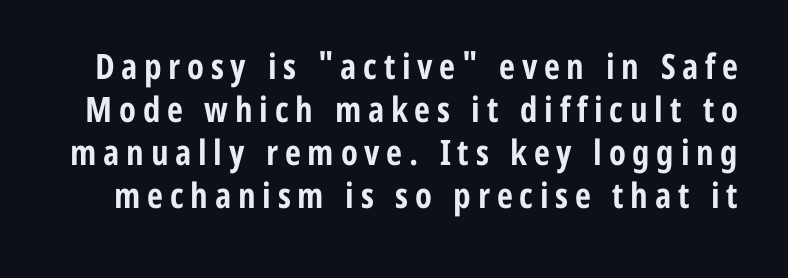
Q: Is the text bold? A: Yes.
Q: Is the text italic (slanted)? A: No, it is upright.
Q: Is the typeface a serif or a sans-serif typeface? A: Sans-serif.
Q: Is the text underlined? A: No.
Q: Width (condensed, normal, or wide)? A: Condensed.
Q: Stroke contrast? A: Low.
Q: x-height? A: Medium.
Q: Monospaced? A: No.
